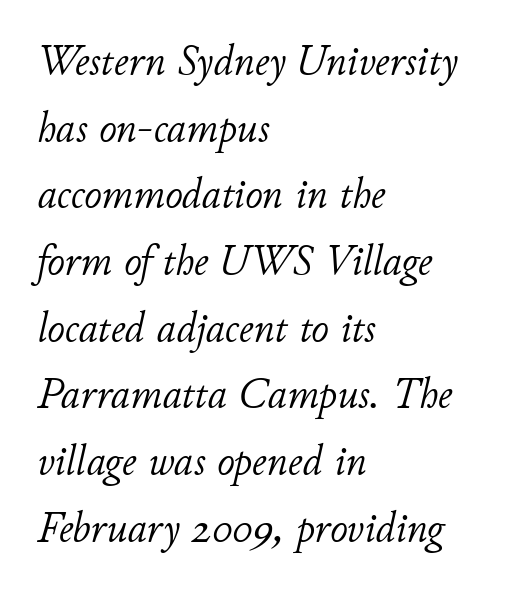
Q: Is the text bold? A: No.
Q: Is the text italic (slanted)? A: Yes, it leans right by about 11 degrees.
Q: Is the text underlined? A: No.
Q: How is the paragraph aligned? A: Left-aligned.
Q: Is the spacing between letters normal or unusually wide? A: Normal.
Q: Is the spacing between lines tight, normal or loose? A: Normal.
Q: Width (condensed, normal, or wide)? A: Normal.
Q: Stroke contrast? A: Low.
Q: x-height? A: Small.
Q: Monospaced? A: No.
